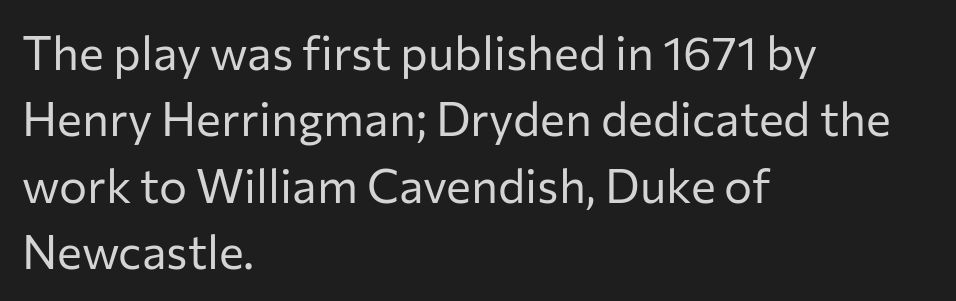
Q: Is the text bold? A: No.
Q: Is the text italic (slanted)? A: No, it is upright.
Q: Is the typeface a serif or a sans-serif typeface? A: Sans-serif.
Q: Is the text underlined? A: No.
Q: How is the paragraph aligned? A: Left-aligned.
Q: Is the spacing between letters normal or unusually wide? A: Normal.
Q: Is the spacing between lines tight, normal or loose? A: Normal.
Q: Width (condensed, normal, or wide)? A: Normal.
Q: Stroke contrast? A: Low.
Q: x-height? A: Medium.
Q: Monospaced? A: No.
